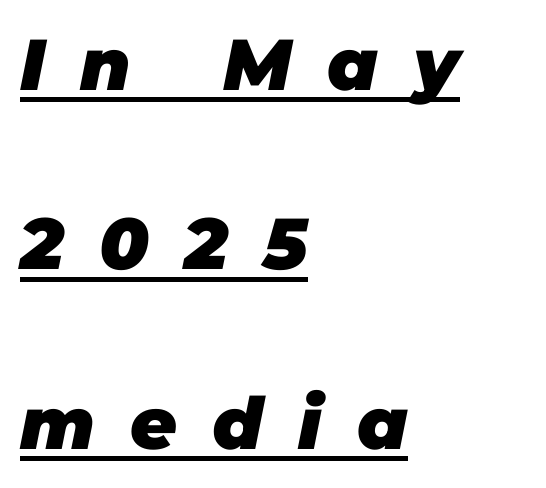
{"italic": "yes", "lean": "right", "slant_degrees": 11, "bold": "yes", "weight": "heavy", "width": "normal", "stroke_contrast": "low", "x_height": "large", "monospaced": "no", "underline": "yes", "align": "left", "line_spacing": "loose", "line_spacing_ratio": 2.49, "letter_spacing": "wide", "letter_spacing_em": 0.49, "glyph_px": 72}
